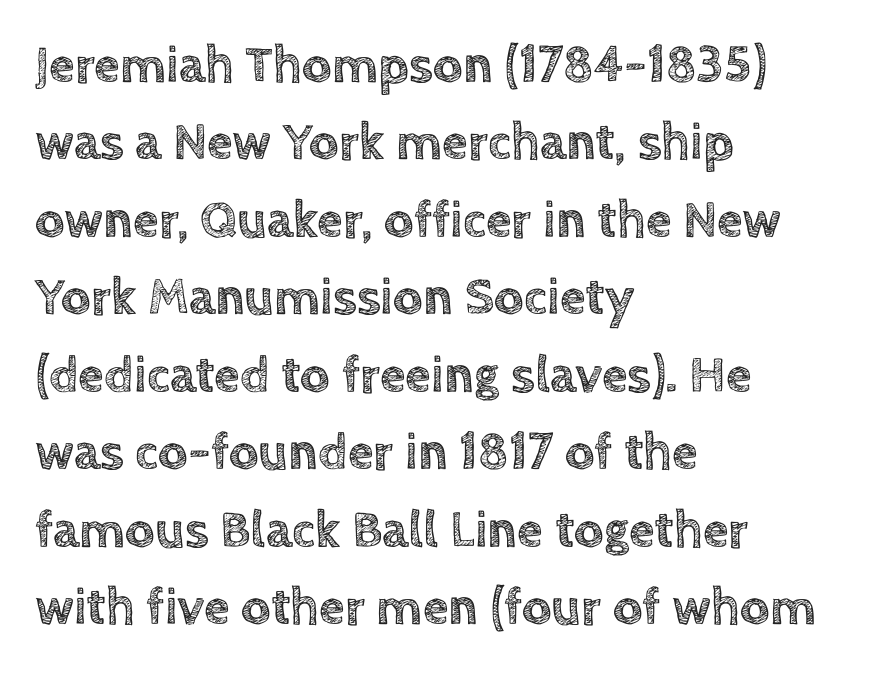
The image shows 52 px text type, upright; set left-aligned, normal line spacing (1.49x), normal letter spacing, not underlined; a large x-height.
